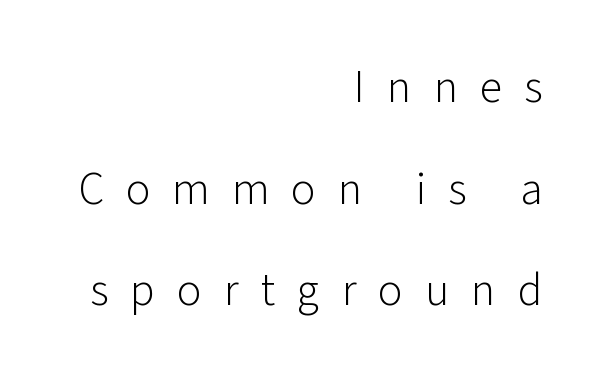
Q: Is the text bold? A: No.
Q: Is the text italic (slanted)? A: No, it is upright.
Q: Is the typeface a serif or a sans-serif typeface? A: Sans-serif.
Q: Is the text underlined? A: No.
Q: How is the paragraph aligned? A: Right-aligned.
Q: Is the spacing between letters normal or unusually wide? A: Unusually wide.
Q: Is the spacing between lines tight, normal or loose? A: Loose.
Q: Width (condensed, normal, or wide)? A: Normal.
Q: Stroke contrast? A: Low.
Q: x-height? A: Medium.
Q: Monospaced? A: No.
